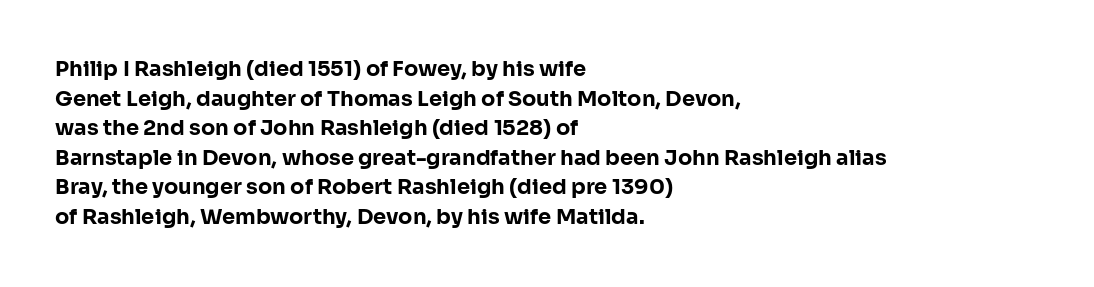
The image shows 21 px bold type, upright; set left-aligned, normal line spacing (1.41x), normal letter spacing, not underlined.
